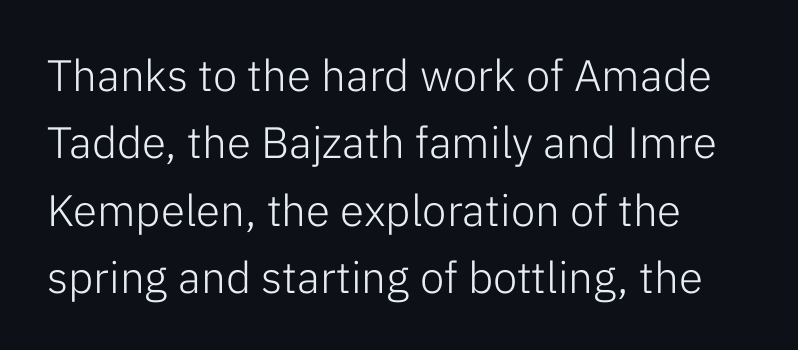
Q: Is the text bold? A: No.
Q: Is the text italic (slanted)? A: No, it is upright.
Q: Is the typeface a serif or a sans-serif typeface? A: Sans-serif.
Q: Is the text underlined? A: No.
Q: Is the spacing between letters normal or unusually wide? A: Normal.
Q: Is the spacing between lines tight, normal or loose? A: Normal.
Q: Width (condensed, normal, or wide)? A: Normal.
Q: Stroke contrast? A: Low.
Q: x-height? A: Medium.
Q: Monospaced? A: No.
